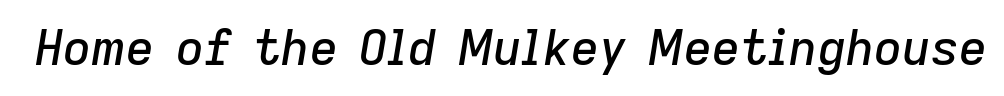
{"italic": "yes", "lean": "right", "slant_degrees": 9, "width": "normal", "stroke_contrast": "low", "x_height": "medium", "monospaced": "no", "underline": "no", "letter_spacing": "normal", "letter_spacing_em": 0.0, "glyph_px": 49}
